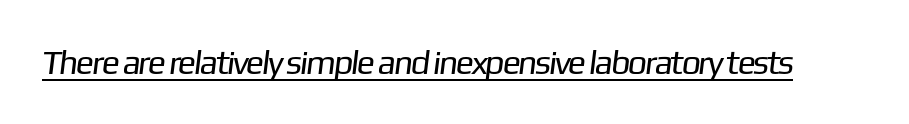
Note: no serifs on the glyphs. This is not heavy type; no bold has been used. Nobody touched the tracking dial on this one. The rendering uses natural spacing where letterforms have individual widths. Descenders here cross a horizontal rule under the line.
